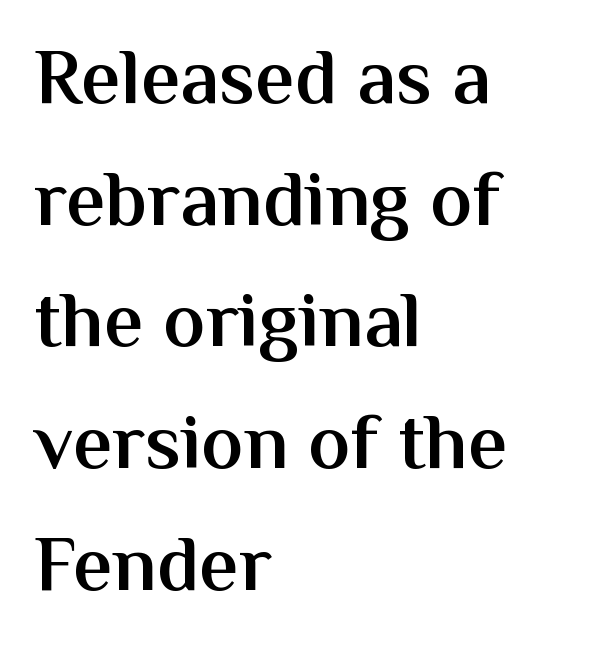
{"serif": "no", "italic": "no", "bold": "semi", "weight": "semibold", "width": "normal", "stroke_contrast": "medium", "x_height": "medium", "monospaced": "no", "underline": "no", "align": "left", "line_spacing": "normal", "line_spacing_ratio": 1.54, "letter_spacing": "normal", "letter_spacing_em": 0.0, "glyph_px": 79}
